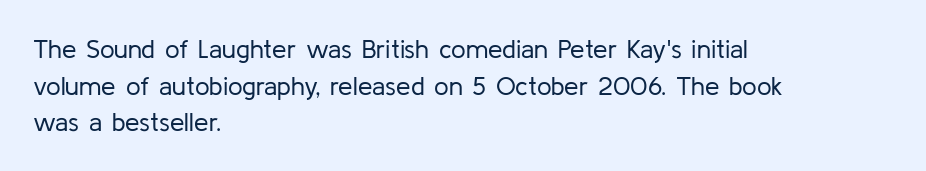
In CSS terms this would be text-align: left. The words here are not underlined. The font is comparable to plain body text, perhaps lighter. Every character sits straight up, as roman type does. The vertical gap from one line to the next is medium. Compared with typical body copy, the letter spacing here is the same.
